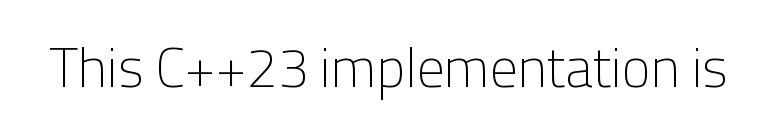
Think of a printed novel: that variable character pitch is what you see here. The typesetting does not lean heavy: it is not bold. A sans-serif font was chosen for this passage. Rendered with straight, roman letterforms. Caption: standard tracking, unaltered.
